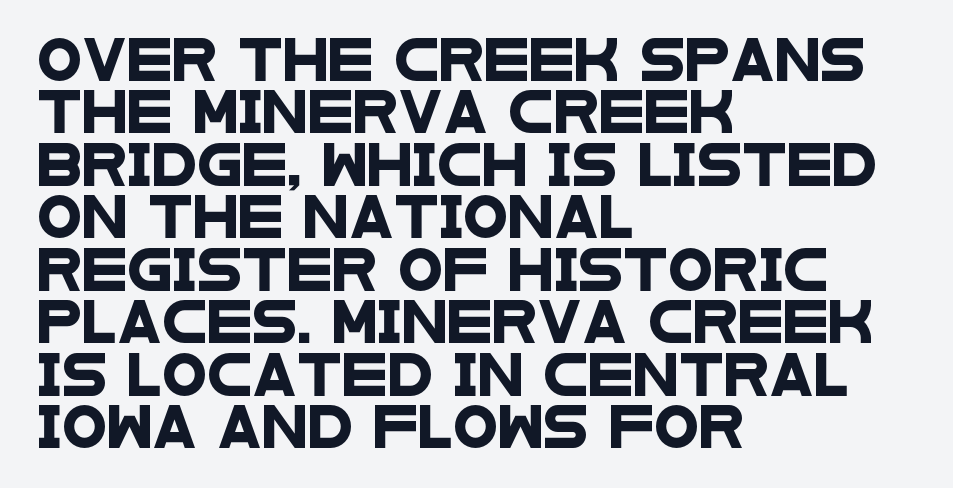
The image shows 41 px wide sans-serif type; set left-aligned, normal line spacing (1.28x), normal letter spacing, not underlined; low stroke contrast and a large x-height.
